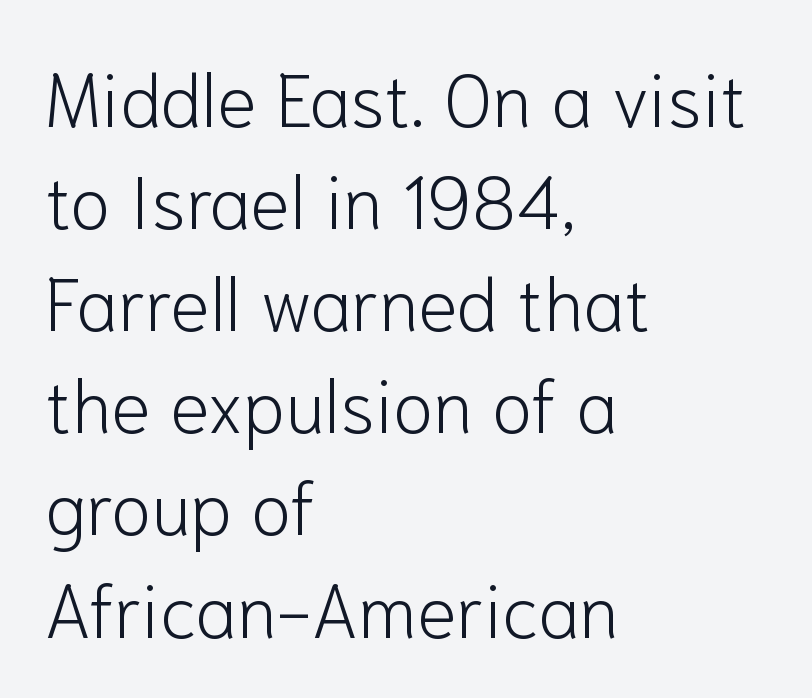
The strokes are not fattened; the text isn't bold. The typeface chosen for these lines omits serifs. Each line starts at the same left margin while the right side varies. Descenders hang freely into open space.
